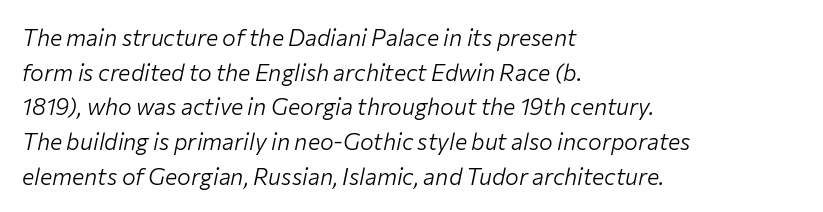
The image shows 23 px text type, italic (leaning right); set left-aligned, normal line spacing (1.51x), normal letter spacing, not underlined.
